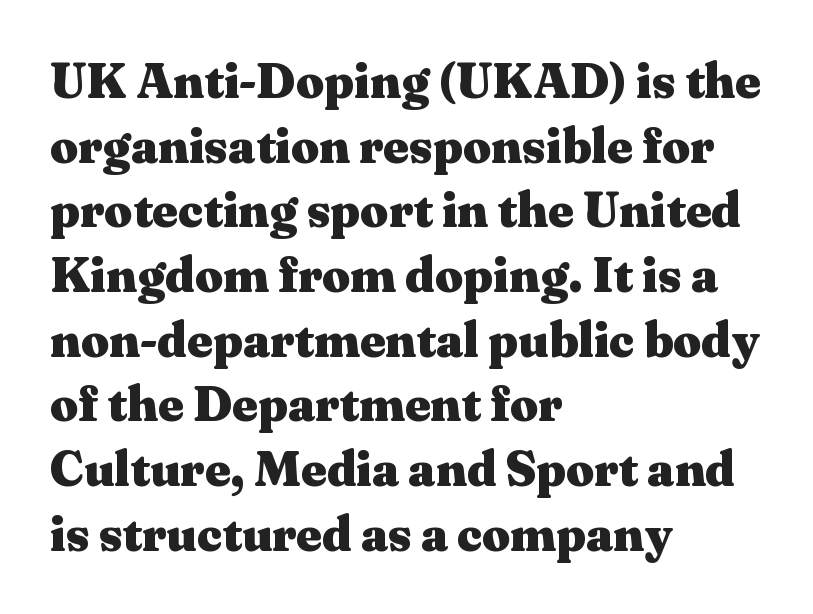
{"serif": "yes", "italic": "no", "bold": "yes", "weight": "heavy", "width": "wide", "stroke_contrast": "medium", "x_height": "medium", "monospaced": "no", "underline": "no", "align": "left", "line_spacing": "normal", "line_spacing_ratio": 1.32, "letter_spacing": "normal", "letter_spacing_em": 0.0, "glyph_px": 49}
